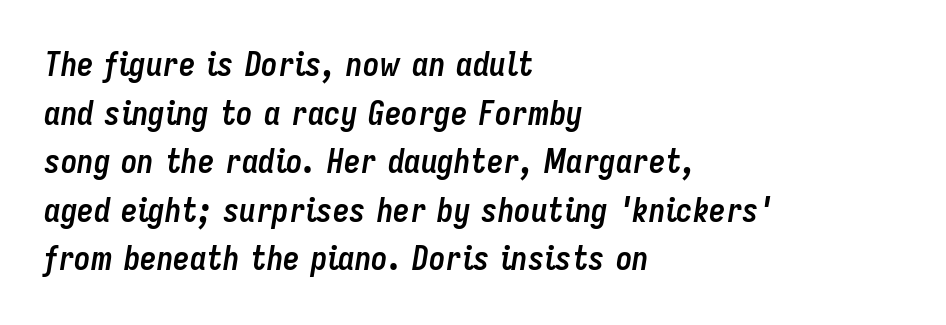
Q: Is the text bold? A: Yes.
Q: Is the text italic (slanted)? A: Yes, it leans right by about 9 degrees.
Q: Is the text underlined? A: No.
Q: How is the paragraph aligned? A: Left-aligned.
Q: Is the spacing between letters normal or unusually wide? A: Normal.
Q: Is the spacing between lines tight, normal or loose? A: Normal.
Q: Width (condensed, normal, or wide)? A: Condensed.
Q: Stroke contrast? A: Low.
Q: x-height? A: Medium.
Q: Monospaced? A: No.
